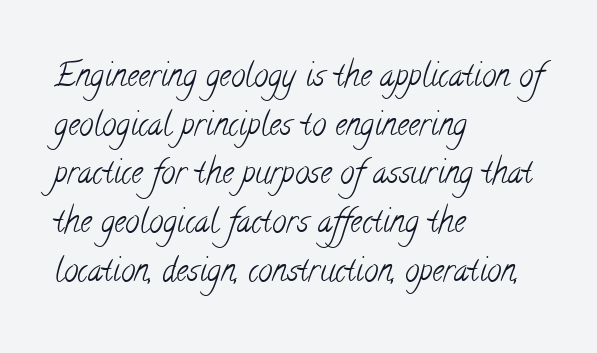
Q: Is the text bold? A: No.
Q: Is the typeface a serif or a sans-serif typeface? A: Serif.
Q: Is the text underlined? A: No.
Q: How is the paragraph aligned? A: Left-aligned.
Q: Is the spacing between letters normal or unusually wide? A: Normal.
Q: Is the spacing between lines tight, normal or loose? A: Normal.
Q: Width (condensed, normal, or wide)? A: Condensed.
Q: Stroke contrast? A: Low.
Q: x-height? A: Small.
Q: Monospaced? A: No.
